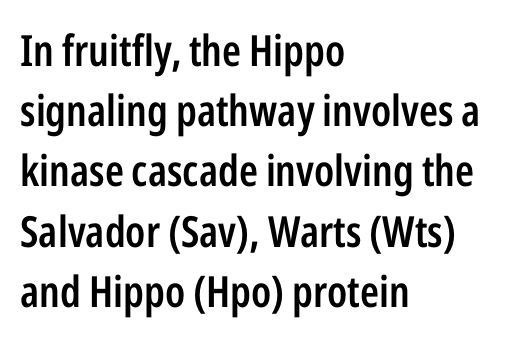
Honestly, the row spacing looks completely unremarkable. The baseline area is clear. In terms of weight, the rendering is demibold, just under bold. When letters stand straight like this, we call the style roman or upright. The rendering keeps characters at their native spacing.
